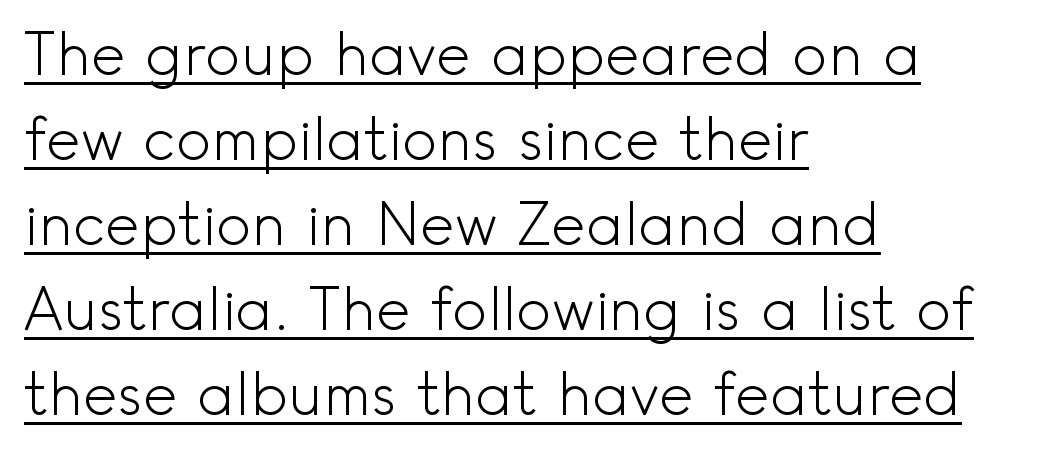
Q: Is the text bold? A: No.
Q: Is the text italic (slanted)? A: No, it is upright.
Q: Is the typeface a serif or a sans-serif typeface? A: Sans-serif.
Q: Is the text underlined? A: Yes.
Q: How is the paragraph aligned? A: Left-aligned.
Q: Is the spacing between letters normal or unusually wide? A: Normal.
Q: Is the spacing between lines tight, normal or loose? A: Normal.
Q: Width (condensed, normal, or wide)? A: Normal.
Q: x-height? A: Small.
Q: Monospaced? A: No.
